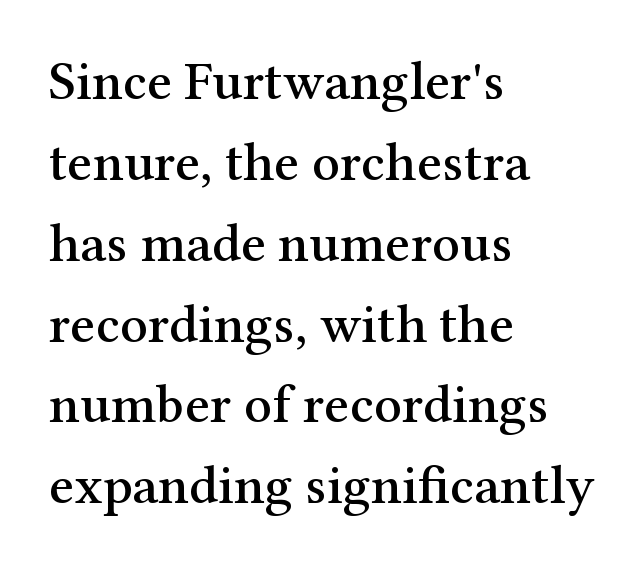
Q: Is the text italic (slanted)? A: No, it is upright.
Q: Is the typeface a serif or a sans-serif typeface? A: Serif.
Q: Is the text underlined? A: No.
Q: How is the paragraph aligned? A: Left-aligned.
Q: Is the spacing between letters normal or unusually wide? A: Normal.
Q: Is the spacing between lines tight, normal or loose? A: Normal.
Q: Width (condensed, normal, or wide)? A: Normal.
Q: Stroke contrast? A: Medium.
Q: x-height? A: Medium.
Q: Monospaced? A: No.
